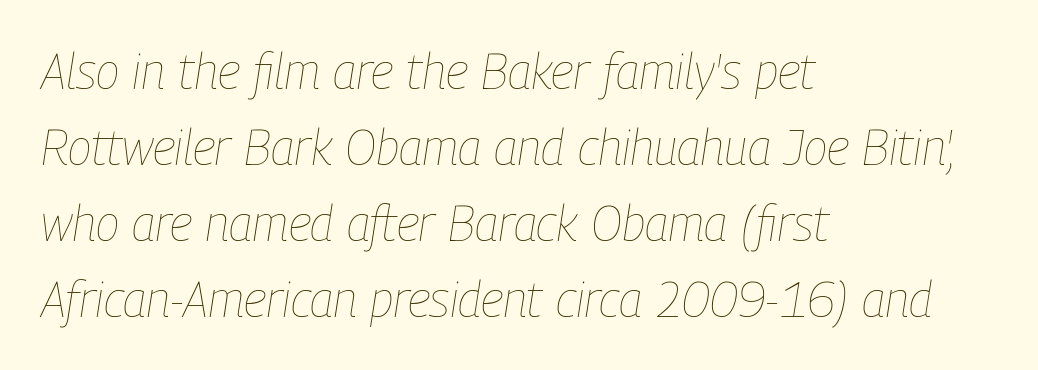
{"italic": "yes", "lean": "right", "slant_degrees": 9, "bold": "no", "weight": "thin", "width": "condensed", "stroke_contrast": "low", "x_height": "medium", "monospaced": "no", "underline": "no", "align": "left", "line_spacing": "normal", "line_spacing_ratio": 1.55, "letter_spacing": "normal", "letter_spacing_em": 0.0, "glyph_px": 49}
